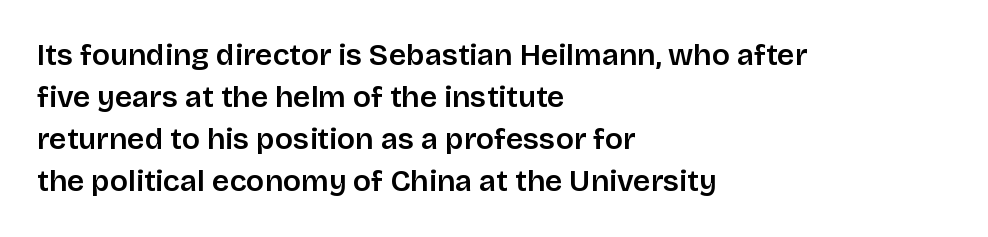
{"serif": "no", "italic": "no", "width": "normal", "stroke_contrast": "low", "x_height": "large", "monospaced": "no", "underline": "no", "align": "left", "line_spacing": "normal", "line_spacing_ratio": 1.4, "letter_spacing": "normal", "letter_spacing_em": 0.0, "glyph_px": 30}
